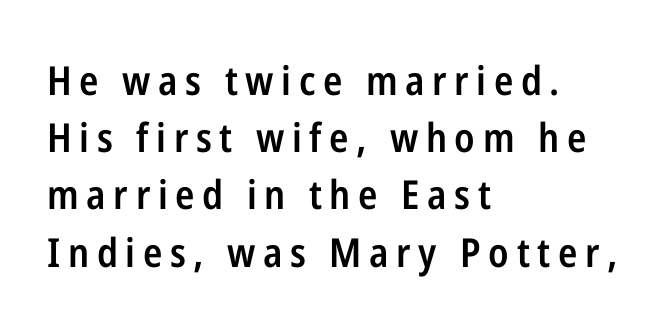
The image shows 40 px semibold, condensed sans-serif type, upright; set left-aligned, normal line spacing (1.43x), not underlined; low stroke contrast and a medium x-height.
